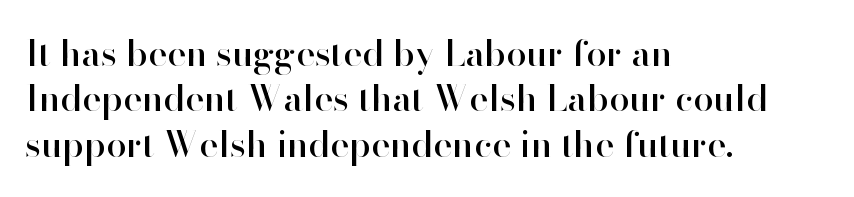
{"serif": "no", "italic": "no", "width": "normal", "stroke_contrast": "high", "x_height": "small", "monospaced": "no", "underline": "no", "align": "left", "line_spacing": "normal", "line_spacing_ratio": 1.26, "letter_spacing": "normal", "letter_spacing_em": 0.0, "glyph_px": 36}
